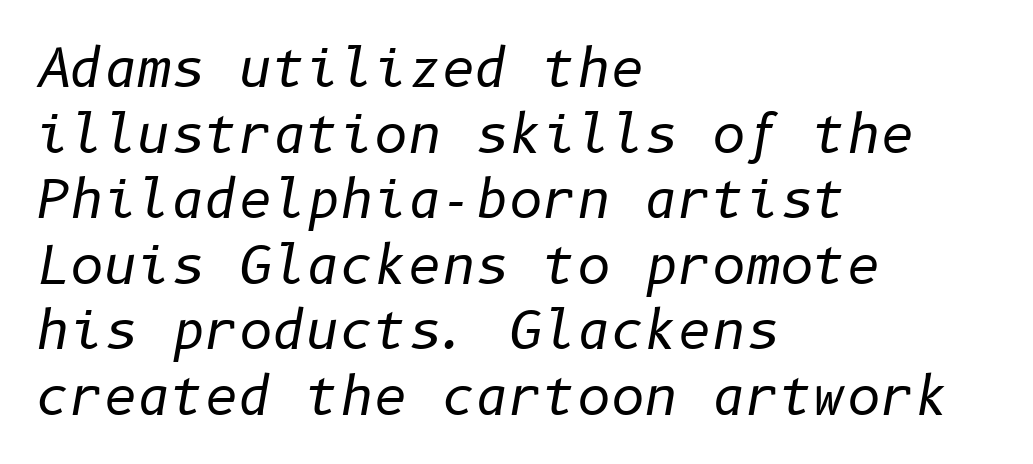
The image shows 52 px regular-weight type, italic (leaning right); set left-aligned, normal line spacing (1.26x), normal letter spacing, not underlined; low stroke contrast and a medium x-height.
